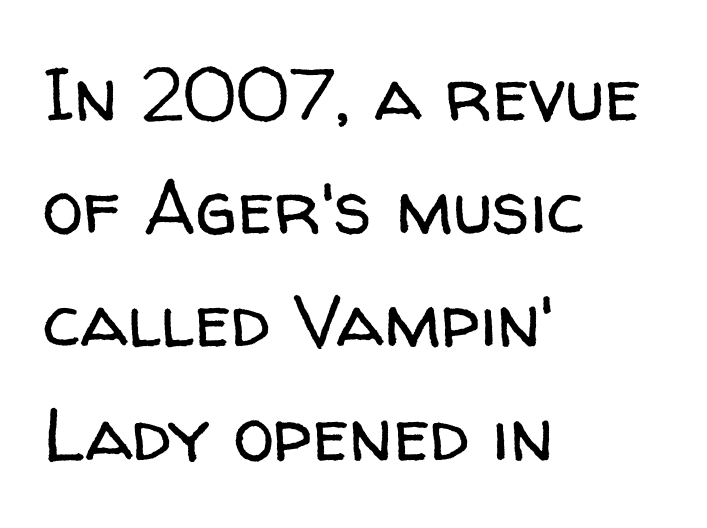
Q: Is the text bold? A: No.
Q: Is the text italic (slanted)? A: No, it is upright.
Q: Is the typeface a serif or a sans-serif typeface? A: Sans-serif.
Q: Is the text underlined? A: No.
Q: How is the paragraph aligned? A: Left-aligned.
Q: Is the spacing between letters normal or unusually wide? A: Normal.
Q: Is the spacing between lines tight, normal or loose? A: Normal.
Q: Width (condensed, normal, or wide)? A: Normal.
Q: Stroke contrast? A: Low.
Q: x-height? A: Medium.
Q: Monospaced? A: No.
